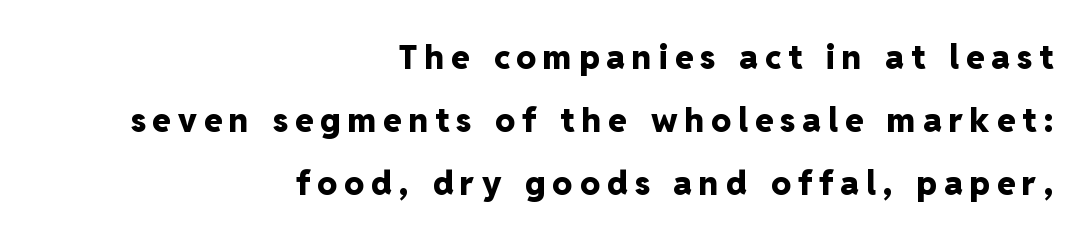
Looks like regular typesetting: each glyph gets only the width it needs. The compositor pushed each line to the right boundary. The specimen omits any rule beneath the text block's lines. Observe the absence of serifs on each vertical stroke in this sample. Notice the wide empty band between every row — that's loose leading.
